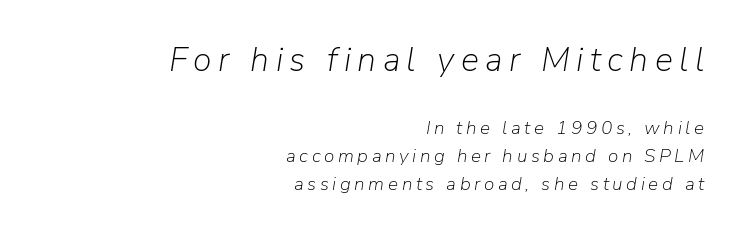
{"italic": "yes", "lean": "right", "slant_degrees": 9, "bold": "no", "weight": "light", "width": "normal", "stroke_contrast": "low", "x_height": "medium", "monospaced": "no", "underline": "no", "align": "right", "line_spacing": "normal", "line_spacing_ratio": 1.48, "larger_block": "first", "size_ratio": 1.79, "glyph_px": 34}
